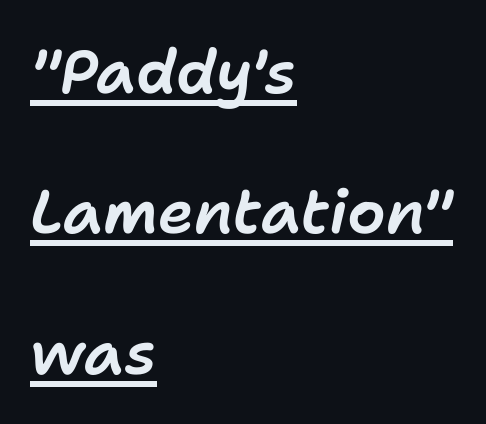
It's the slanting kind of type. What's the leading like? Stretched, with rows far apart. Line beginnings align vertically; line endings do not. Note the varied advance widths — an 'i' is clearly narrower than an 'm'. Compared with undecorated copy, this sample adds a rule below the words.
